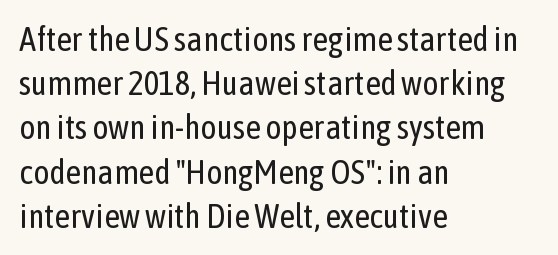
{"serif": "no", "italic": "no", "bold": "no", "weight": "regular", "width": "condensed", "stroke_contrast": "low", "x_height": "medium", "monospaced": "no", "underline": "no", "align": "left", "line_spacing": "normal", "line_spacing_ratio": 1.3, "letter_spacing": "normal", "letter_spacing_em": 0.0, "glyph_px": 34}
